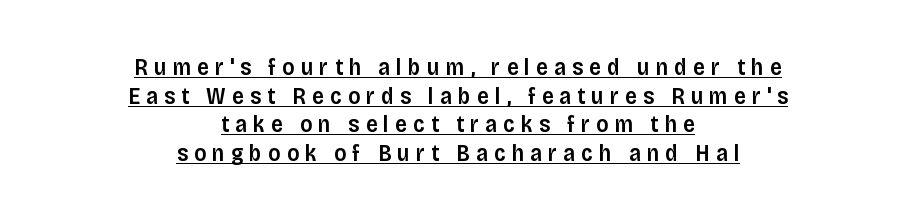
Students, observe the line beneath the letters — that is underlining. These lines were composed using upright roman letters. Compared with a flush-left layout, this one balances lines on the center instead. The line texture is sparse and dotted thanks to wide tracking.
